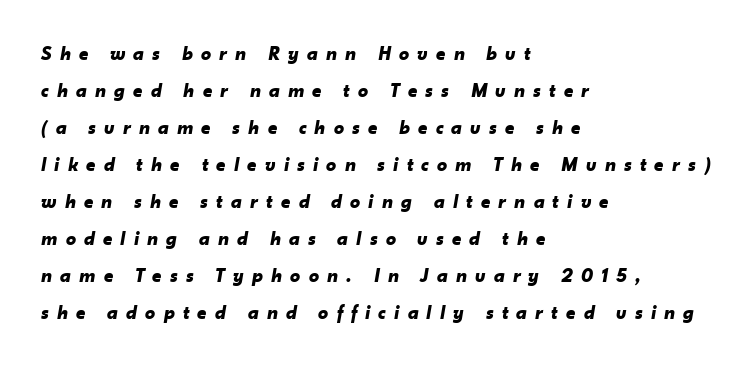
The paragraph has a hard left edge and a soft right edge. What weight is shown? A full bold with thick strokes. The type is letterspaced generously, with wide tracking. Would a proofreader flag this as italicized? Yes.
